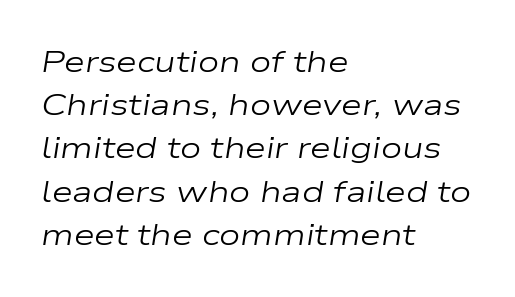
Q: Is the text bold? A: No.
Q: Is the text italic (slanted)? A: Yes, it leans right by about 9 degrees.
Q: Is the text underlined? A: No.
Q: How is the paragraph aligned? A: Left-aligned.
Q: Is the spacing between letters normal or unusually wide? A: Normal.
Q: Is the spacing between lines tight, normal or loose? A: Normal.
Q: Width (condensed, normal, or wide)? A: Wide.
Q: Stroke contrast? A: Low.
Q: x-height? A: Medium.
Q: Monospaced? A: No.
